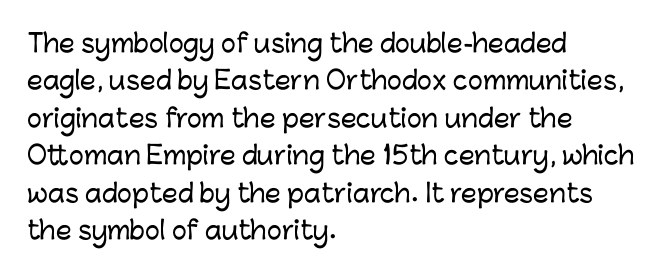
{"italic": "no", "underline": "no", "align": "left", "line_spacing": "normal", "line_spacing_ratio": 1.5, "letter_spacing": "normal", "letter_spacing_em": 0.0, "glyph_px": 25}
